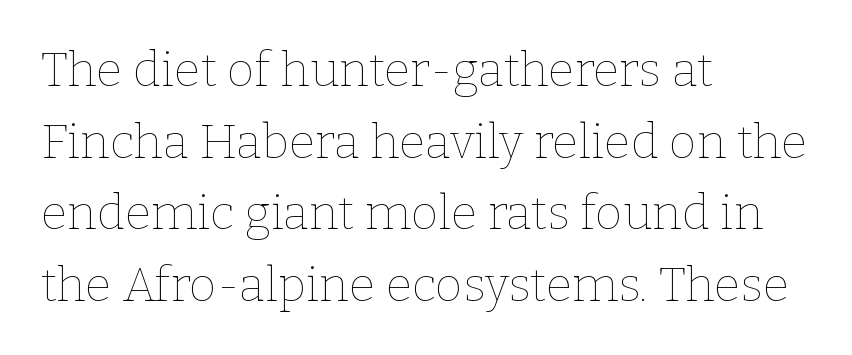
The image shows 48 px thin type, upright; set left-aligned, normal line spacing (1.49x), normal letter spacing, not underlined; low stroke contrast and a medium x-height.
